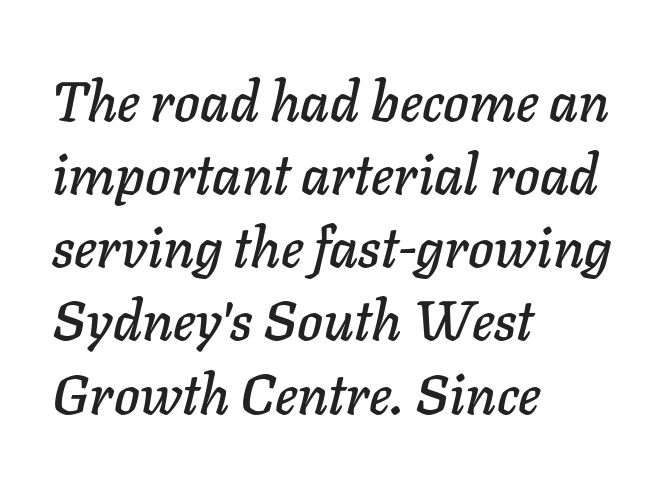
{"italic": "yes", "lean": "right", "slant_degrees": 11, "width": "normal", "stroke_contrast": "low", "x_height": "medium", "monospaced": "no", "underline": "no", "align": "left", "line_spacing": "normal", "line_spacing_ratio": 1.33, "letter_spacing": "normal", "letter_spacing_em": 0.0, "glyph_px": 55}
